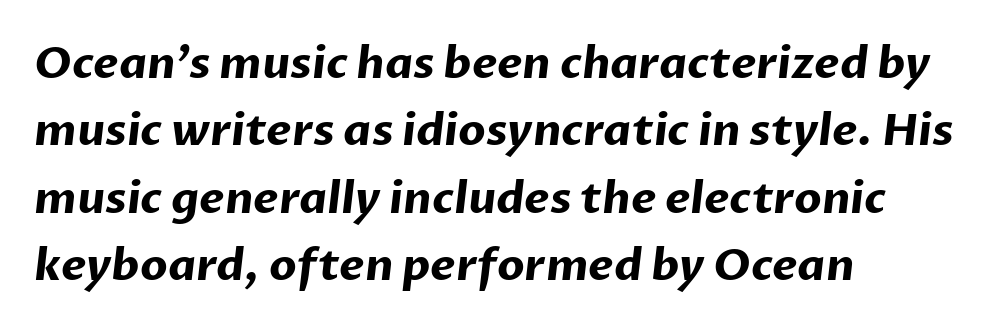
{"serif": "no", "bold": "yes", "weight": "bold", "width": "normal", "stroke_contrast": "low", "x_height": "medium", "monospaced": "no", "underline": "no", "align": "left", "line_spacing": "normal", "line_spacing_ratio": 1.53, "letter_spacing": "normal", "letter_spacing_em": 0.0, "glyph_px": 44}
